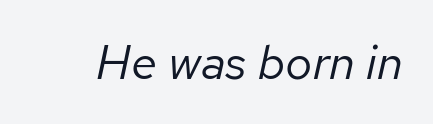
Q: Is the text bold? A: No.
Q: Is the text italic (slanted)? A: Yes, it leans right by about 12 degrees.
Q: Is the text underlined? A: No.
Q: Is the spacing between letters normal or unusually wide? A: Normal.
Q: Width (condensed, normal, or wide)? A: Normal.
Q: Stroke contrast? A: Low.
Q: x-height? A: Medium.
Q: Monospaced? A: No.
